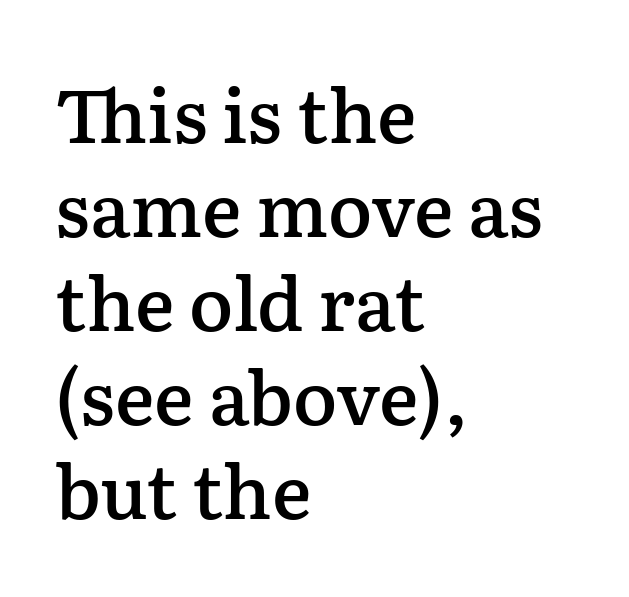
{"serif": "yes", "italic": "no", "bold": "semi", "weight": "semibold", "width": "normal", "stroke_contrast": "low", "x_height": "medium", "monospaced": "no", "underline": "no", "align": "left", "line_spacing": "normal", "line_spacing_ratio": 1.27, "letter_spacing": "normal", "letter_spacing_em": 0.0, "glyph_px": 74}
